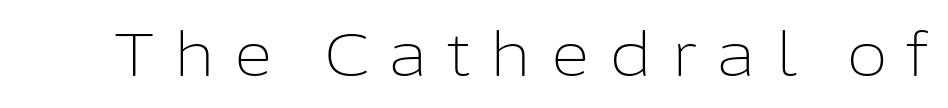
Q: Is the text bold? A: No.
Q: Is the text italic (slanted)? A: No, it is upright.
Q: Is the typeface a serif or a sans-serif typeface? A: Sans-serif.
Q: Is the text underlined? A: No.
Q: Is the spacing between letters normal or unusually wide? A: Unusually wide.
Q: Width (condensed, normal, or wide)? A: Normal.
Q: Stroke contrast? A: Low.
Q: x-height? A: Medium.
Q: Monospaced? A: No.
